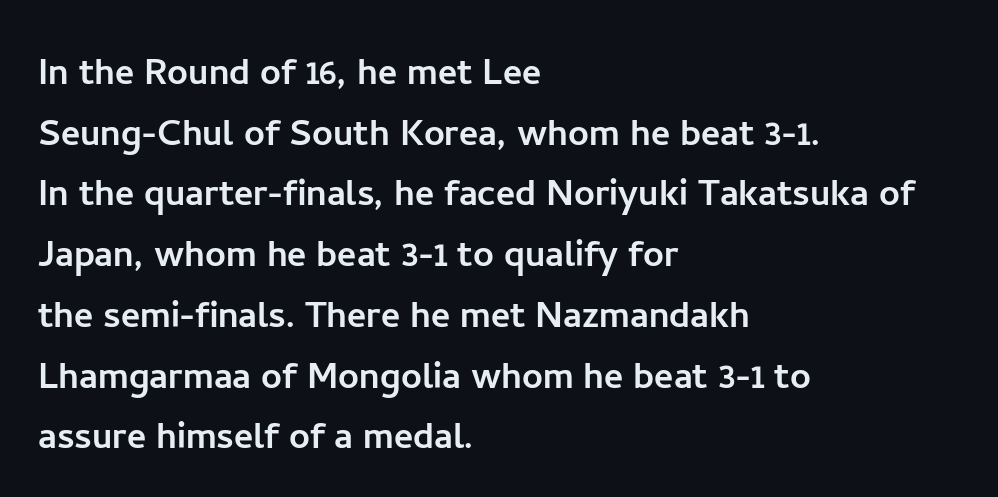
In terms of letterspacing, this is plain default setting. Horizontal bands of white between lines are of average thickness. This sample has the flowing, uneven cadence of proportional lettering. Glance below the letters and you will spot only blank space.
